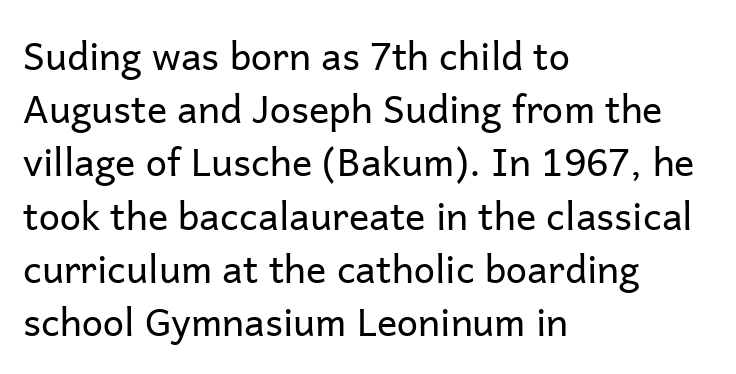
The image shows 38 px regular-weight sans-serif type, upright; set left-aligned, normal line spacing (1.4x), normal letter spacing, not underlined; low stroke contrast and a medium x-height.
